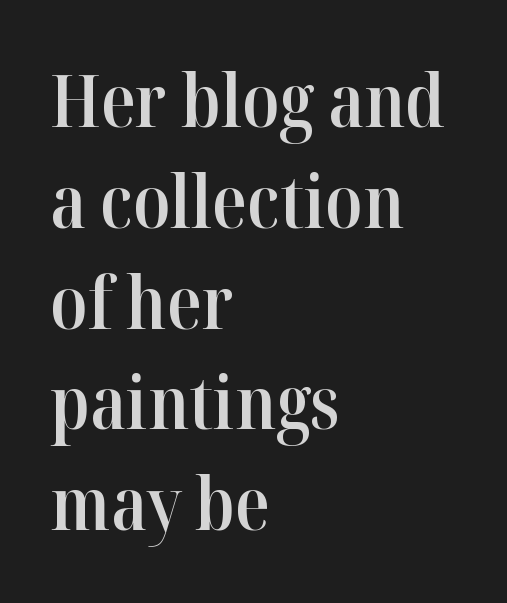
{"serif": "yes", "italic": "no", "bold": "semi", "weight": "semibold", "width": "normal", "stroke_contrast": "high", "x_height": "medium", "monospaced": "no", "underline": "no", "align": "left", "line_spacing": "normal", "line_spacing_ratio": 1.4, "letter_spacing": "normal", "letter_spacing_em": 0.0, "glyph_px": 72}
